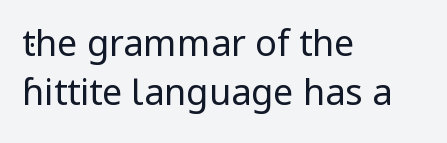
The image shows 36 px regular-weight sans-serif type, upright; set left-aligned, normal line spacing (1.37x), normal letter spacing, not underlined; low stroke contrast and a medium x-height.
